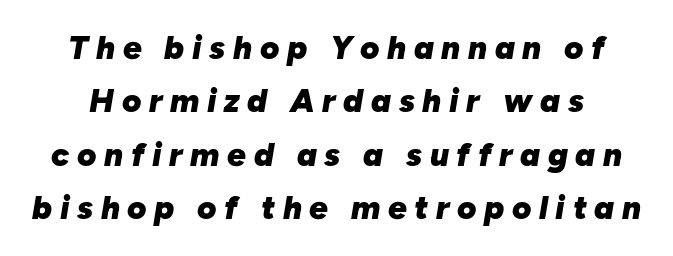
{"italic": "yes", "lean": "right", "slant_degrees": 10, "bold": "yes", "weight": "heavy", "width": "normal", "stroke_contrast": "low", "x_height": "medium", "monospaced": "no", "underline": "no", "line_spacing": "normal", "line_spacing_ratio": 1.62, "letter_spacing": "wide", "letter_spacing_em": 0.23, "glyph_px": 33}
